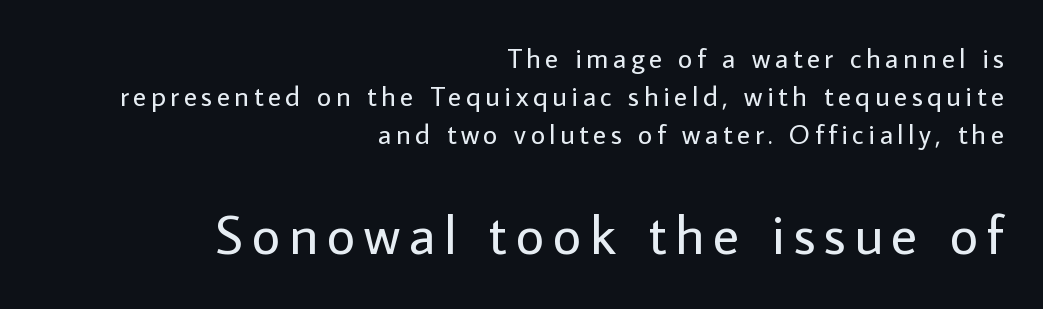
Q: Is the text bold? A: No.
Q: Is the text italic (slanted)? A: No, it is upright.
Q: Is the typeface a serif or a sans-serif typeface? A: Sans-serif.
Q: Is the text underlined? A: No.
Q: How is the paragraph aligned? A: Right-aligned.
Q: Is the spacing between lines tight, normal or loose? A: Normal.
Q: Which block of text is set in a larger size, the first (top) or the second (bottom)? A: The second (bottom) one.
Q: Width (condensed, normal, or wide)? A: Normal.
Q: Stroke contrast? A: Low.
Q: x-height? A: Medium.
Q: Monospaced? A: No.
